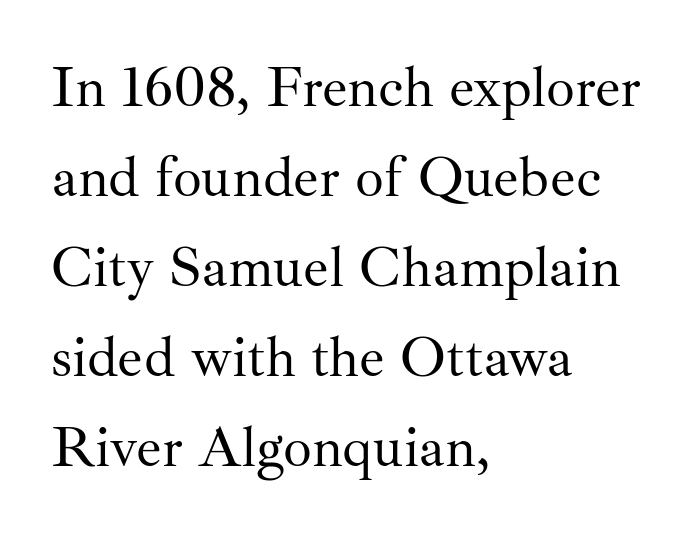
The lines are quadded left. Honestly, the letter spacing is just normal — you wouldn't notice it. Font category for this specimen: serif. You could not count columns in this text — the font is proportionally spaced.
